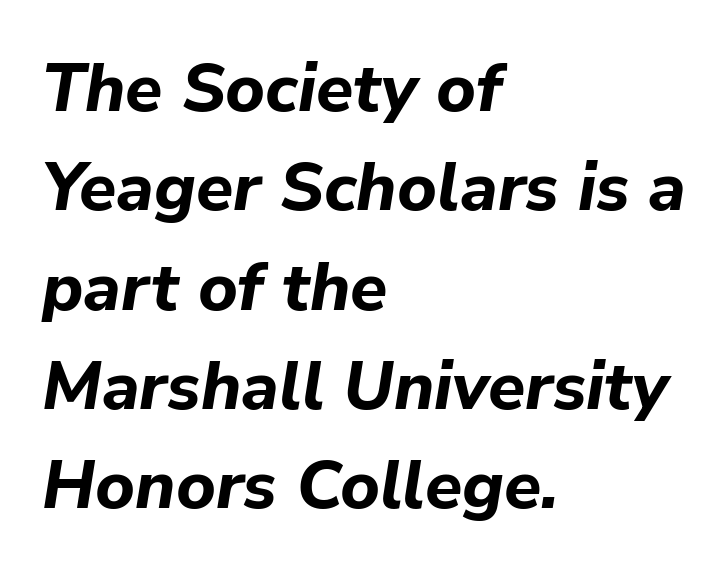
{"italic": "yes", "lean": "right", "slant_degrees": 9, "bold": "yes", "weight": "bold", "width": "normal", "stroke_contrast": "low", "x_height": "medium", "monospaced": "no", "underline": "no", "align": "left", "line_spacing": "normal", "line_spacing_ratio": 1.46, "letter_spacing": "normal", "letter_spacing_em": 0.0, "glyph_px": 68}
